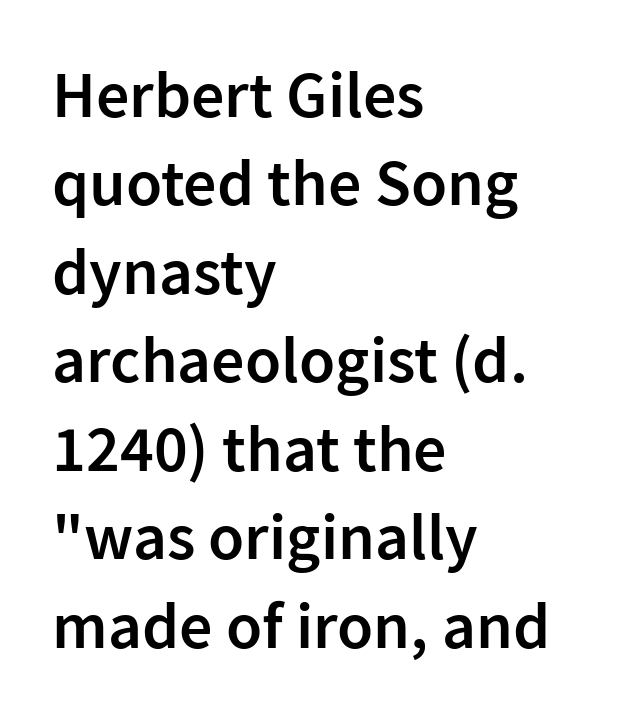
The image shows 66 px semibold sans-serif type, upright; set left-aligned, normal line spacing (1.34x), normal letter spacing, not underlined; low stroke contrast and a medium x-height.
